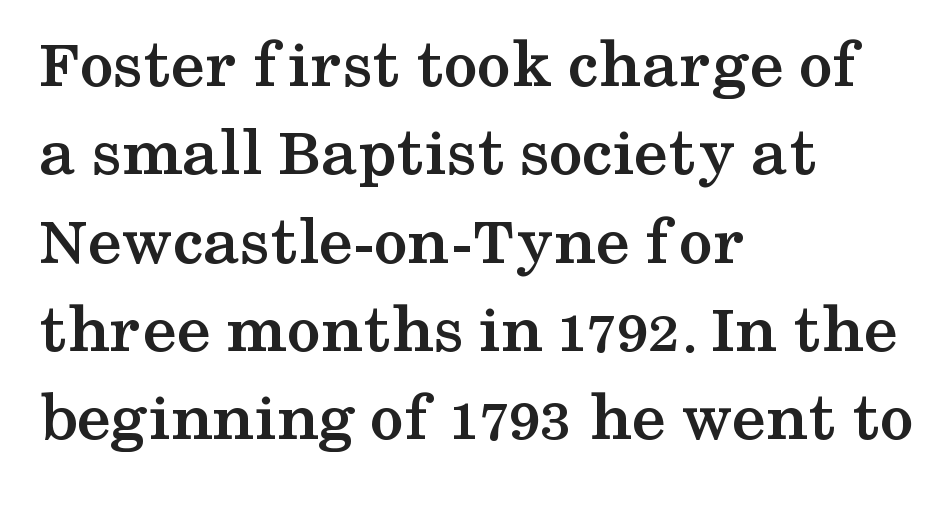
{"serif": "yes", "italic": "no", "bold": "yes", "weight": "semibold", "width": "wide", "stroke_contrast": "medium", "x_height": "medium", "monospaced": "no", "underline": "no", "align": "left", "line_spacing": "normal", "line_spacing_ratio": 1.28, "letter_spacing": "normal", "letter_spacing_em": 0.0, "glyph_px": 69}
